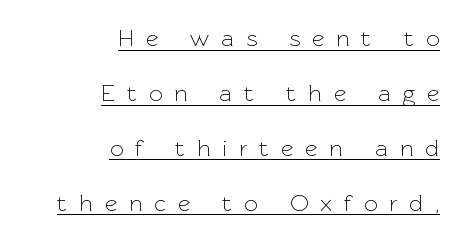
The image shows 24 px text type, upright; set right-aligned, loose line spacing (2.29x), unusually wide letter spacing (+0.49 em), underlined.
